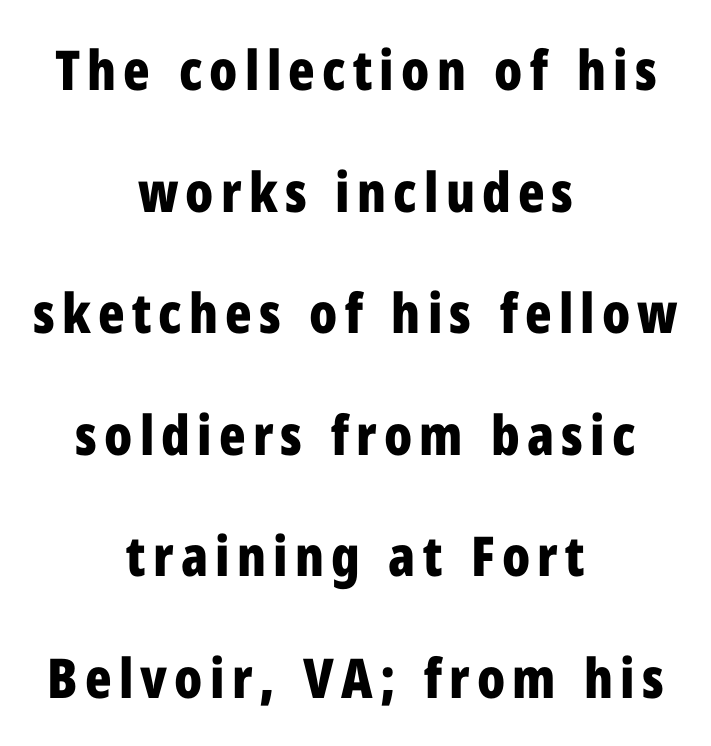
{"serif": "no", "italic": "no", "bold": "yes", "weight": "bold", "width": "condensed", "stroke_contrast": "low", "x_height": "medium", "monospaced": "no", "underline": "no", "align": "center", "line_spacing": "loose", "line_spacing_ratio": 2.21, "glyph_px": 55}
